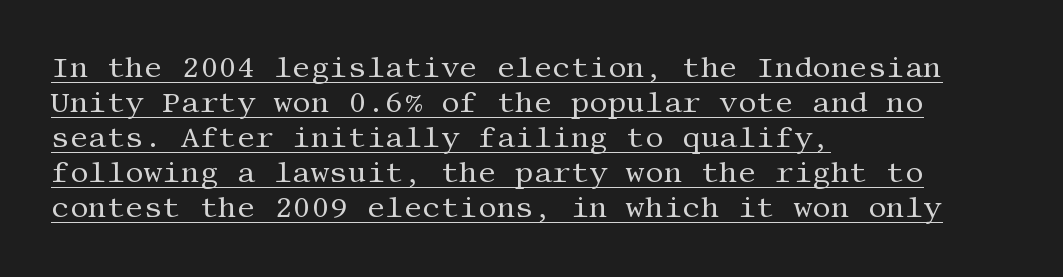
In terms of letterspacing, this is plain default setting. These lines are set flush left with a ragged right edge. This reads as an unemphasized weight, regular at the heaviest. The type family on display is of the serif kind. This is roman type, the default non-slanted kind. Decoration check: the copy is underlined.
